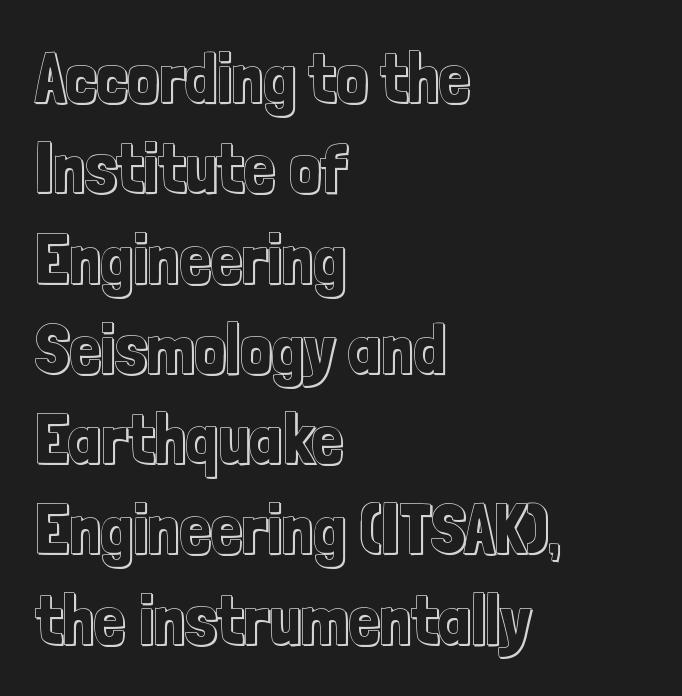
The passage is arranged the way most books set body copy — flush left. The line texture is even and compact thanks to regular tracking. Upright lettering throughout. Spacing verdict: proportional, widths tailored to each character. Interline gaps are of average width in this sample.
